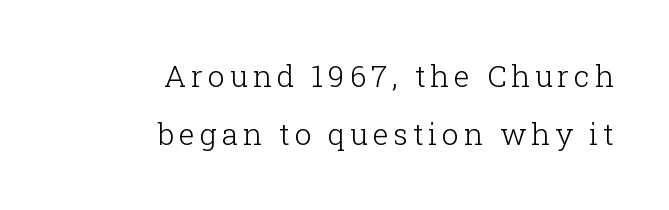
Q: Is the text bold? A: No.
Q: Is the text italic (slanted)? A: No, it is upright.
Q: Is the typeface a serif or a sans-serif typeface? A: Serif.
Q: Is the text underlined? A: No.
Q: How is the paragraph aligned? A: Right-aligned.
Q: Is the spacing between lines tight, normal or loose? A: Loose.
Q: Width (condensed, normal, or wide)? A: Normal.
Q: Stroke contrast? A: Low.
Q: x-height? A: Medium.
Q: Monospaced? A: No.
